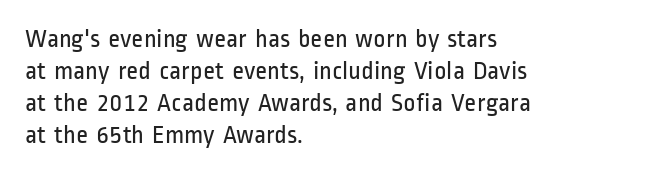
The image shows 26 px text type, upright; set left-aligned, line spacing 1.23x, normal letter spacing, not underlined.
